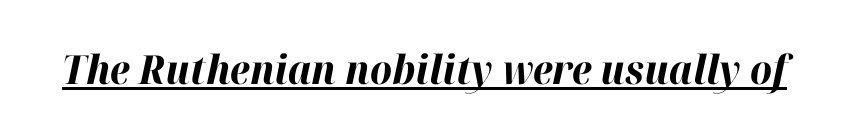
In terms of posture, this sample is oblique. The letterforms sit shoulder to shoulder at normal distance. Notice how a bar underscores the lettering throughout. Proportional: the letters do not fall into vertical columns. Bold? Absolutely — the strokes are thick and heavy.
